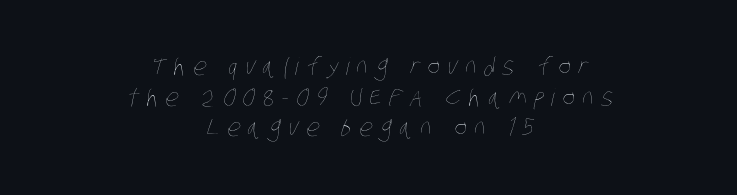
The image shows 24 px text type; set centered, normal line spacing (1.28x), unusually wide letter spacing (+0.31 em), not underlined.
